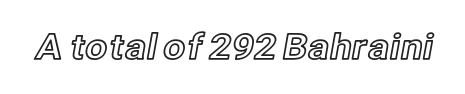
No word sits above an underline. Glyph-to-glyph distance matches everyday printed text. Here the designer chose a conventional face with non-uniform glyph widths.
